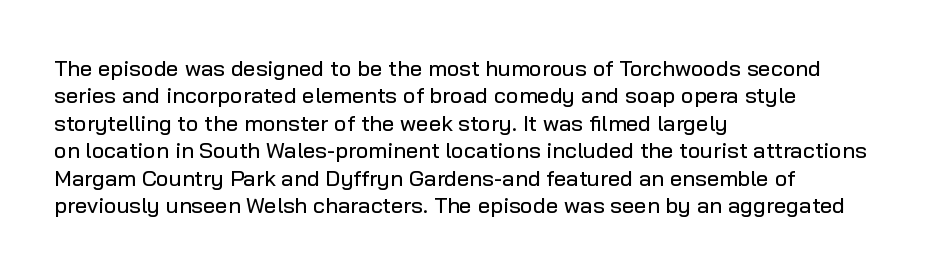
{"italic": "no", "underline": "no", "align": "left", "line_spacing": "normal", "line_spacing_ratio": 1.25, "letter_spacing": "normal", "letter_spacing_em": 0.0, "glyph_px": 22}
